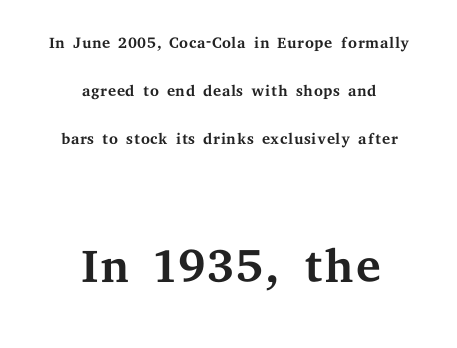
{"serif": "yes", "italic": "no", "bold": "no", "weight": "regular", "width": "wide", "stroke_contrast": "medium", "x_height": "medium", "monospaced": "no", "underline": "no", "align": "center", "line_spacing": "loose", "line_spacing_ratio": 2.08, "letter_spacing": "normal", "letter_spacing_em": 0.0, "larger_block": "second", "size_ratio": 3.04, "glyph_px": 70}
